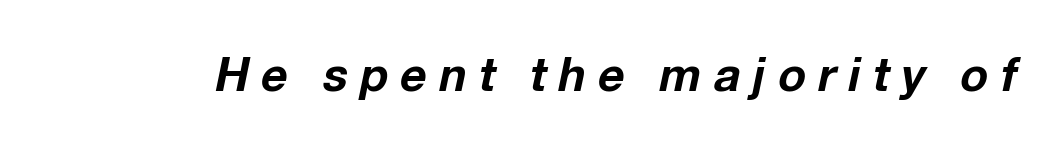
Q: Is the text bold? A: Yes.
Q: Is the text italic (slanted)? A: Yes, it leans right by about 12 degrees.
Q: Is the text underlined? A: No.
Q: Is the spacing between letters normal or unusually wide? A: Unusually wide.
Q: Width (condensed, normal, or wide)? A: Normal.
Q: Stroke contrast? A: Low.
Q: x-height? A: Medium.
Q: Monospaced? A: No.
